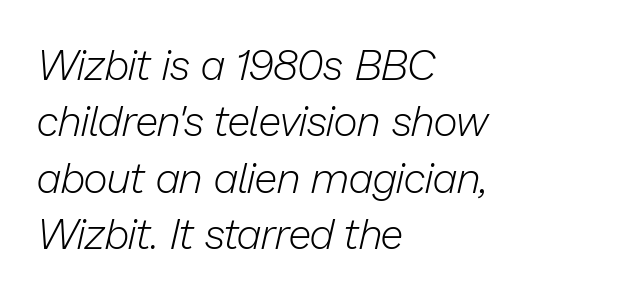
The image shows 42 px light type, italic (leaning right); set left-aligned, normal line spacing (1.34x), normal letter spacing, not underlined; low stroke contrast and a medium x-height.
